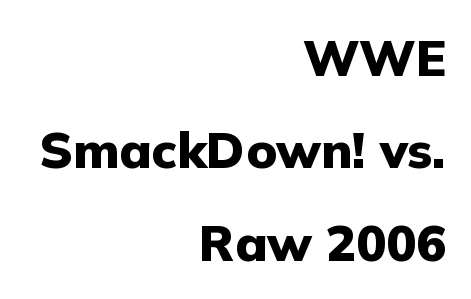
{"serif": "no", "italic": "no", "bold": "yes", "weight": "heavy", "width": "normal", "stroke_contrast": "low", "x_height": "medium", "monospaced": "no", "underline": "no", "align": "right", "line_spacing_ratio": 1.85, "letter_spacing": "normal", "letter_spacing_em": 0.0, "glyph_px": 50}
